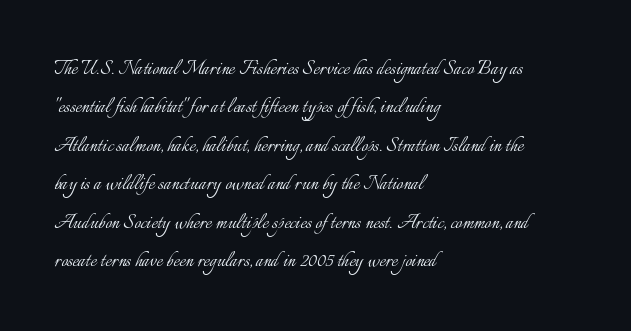
Plain, unruled lines of type. No heavy texture on the line: the type isn't bold. Look at the tracking — it's just the regular setting, nothing added. The rows are spaced the way most documents space them.
